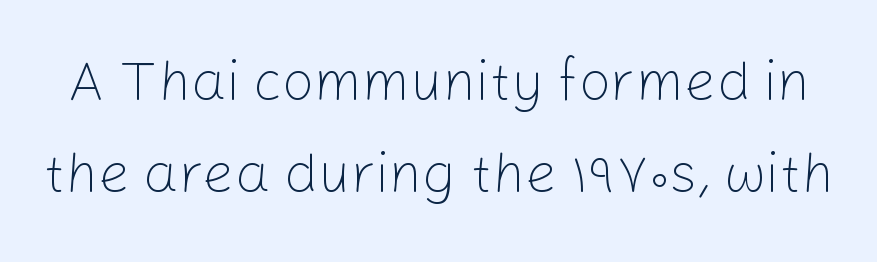
Q: Is the text bold? A: No.
Q: Is the text italic (slanted)? A: No, it is upright.
Q: Is the typeface a serif or a sans-serif typeface? A: Sans-serif.
Q: Is the text underlined? A: No.
Q: Is the spacing between letters normal or unusually wide? A: Normal.
Q: Is the spacing between lines tight, normal or loose? A: Normal.
Q: Width (condensed, normal, or wide)? A: Normal.
Q: Stroke contrast? A: Low.
Q: x-height? A: Medium.
Q: Monospaced? A: No.
